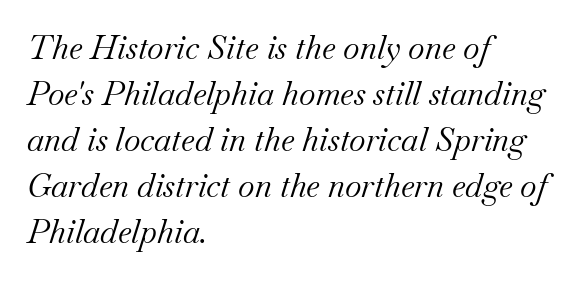
Q: Is the text bold? A: No.
Q: Is the text italic (slanted)? A: Yes, it leans right by about 18 degrees.
Q: Is the typeface a serif or a sans-serif typeface? A: Serif.
Q: Is the text underlined? A: No.
Q: How is the paragraph aligned? A: Left-aligned.
Q: Is the spacing between letters normal or unusually wide? A: Normal.
Q: Is the spacing between lines tight, normal or loose? A: Normal.
Q: Width (condensed, normal, or wide)? A: Normal.
Q: Stroke contrast? A: Medium.
Q: x-height? A: Small.
Q: Monospaced? A: No.
